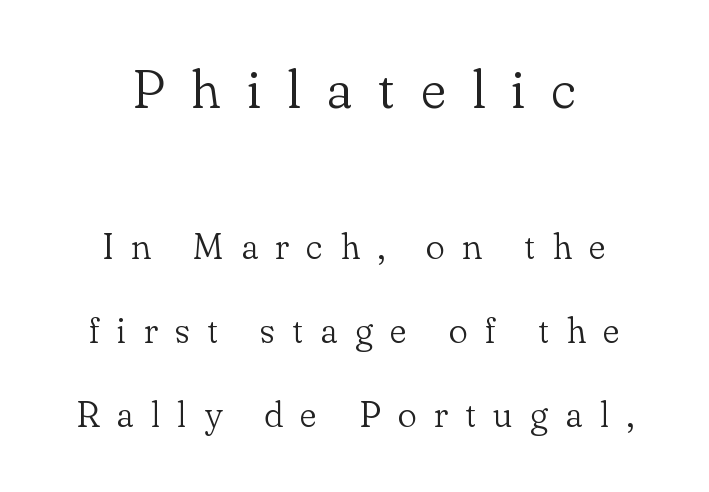
The image shows 54 px light serif type, upright; set centered, loose line spacing (2.32x), unusually wide letter spacing (+0.48 em), not underlined; the first (top) block is 1.5x larger; low stroke contrast and a small x-height.
